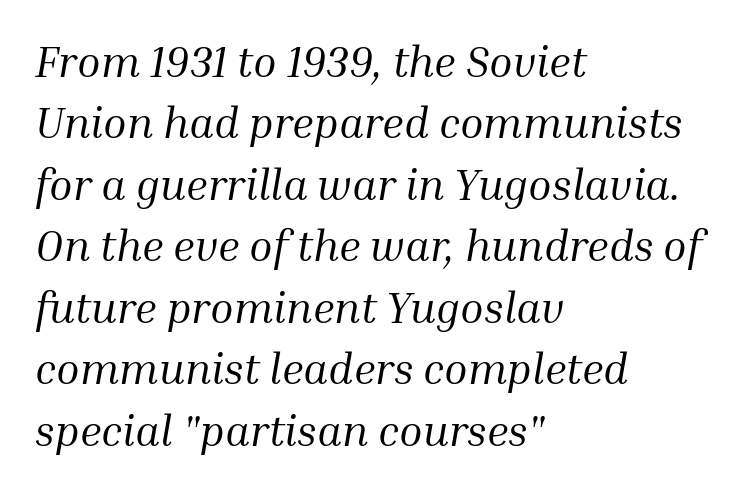
Q: Is the text bold? A: No.
Q: Is the text italic (slanted)? A: Yes, it leans right by about 10 degrees.
Q: Is the typeface a serif or a sans-serif typeface? A: Serif.
Q: Is the text underlined? A: No.
Q: How is the paragraph aligned? A: Left-aligned.
Q: Is the spacing between letters normal or unusually wide? A: Normal.
Q: Is the spacing between lines tight, normal or loose? A: Normal.
Q: Width (condensed, normal, or wide)? A: Normal.
Q: Stroke contrast? A: Medium.
Q: x-height? A: Medium.
Q: Monospaced? A: No.
